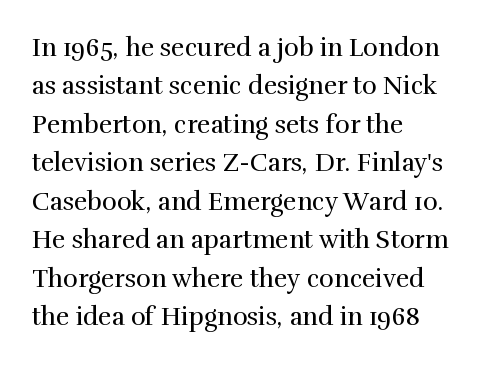
Q: Is the text bold? A: No.
Q: Is the text italic (slanted)? A: No, it is upright.
Q: Is the text underlined? A: No.
Q: How is the paragraph aligned? A: Left-aligned.
Q: Is the spacing between letters normal or unusually wide? A: Normal.
Q: Is the spacing between lines tight, normal or loose? A: Normal.
